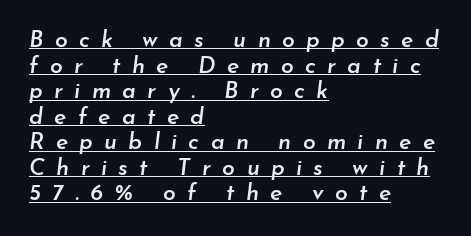
{"italic": "yes", "lean": "right", "slant_degrees": 7, "bold": "semi", "underline": "yes", "align": "left", "line_spacing": "tight", "line_spacing_ratio": 1.11, "letter_spacing": "wide", "letter_spacing_em": 0.49, "glyph_px": 23}
